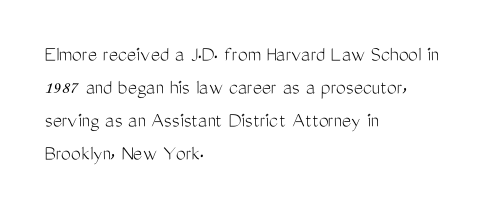
{"italic": "no", "bold": "no", "underline": "no", "align": "left", "line_spacing": "normal", "line_spacing_ratio": 1.5, "letter_spacing": "normal", "letter_spacing_em": 0.0, "glyph_px": 22}
